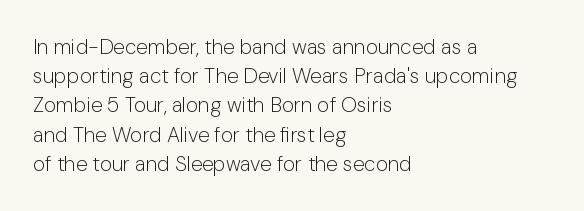
{"italic": "no", "bold": "no", "underline": "no", "align": "left", "line_spacing": "normal", "line_spacing_ratio": 1.39, "letter_spacing": "normal", "letter_spacing_em": 0.0, "glyph_px": 21}
